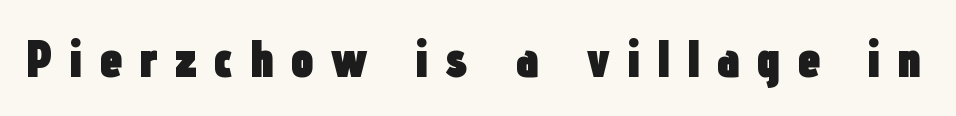
Q: Is the text bold? A: Yes.
Q: Is the text italic (slanted)? A: No, it is upright.
Q: Is the typeface a serif or a sans-serif typeface? A: Sans-serif.
Q: Is the text underlined? A: No.
Q: Is the spacing between letters normal or unusually wide? A: Unusually wide.
Q: Width (condensed, normal, or wide)? A: Condensed.
Q: Stroke contrast? A: Low.
Q: x-height? A: Medium.
Q: Monospaced? A: No.
